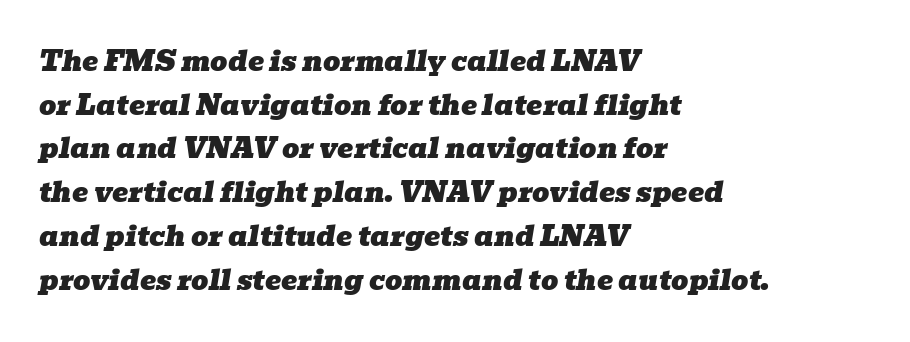
Q: Is the text italic (slanted)? A: Yes, it leans right by about 10 degrees.
Q: Is the text underlined? A: No.
Q: How is the paragraph aligned? A: Left-aligned.
Q: Is the spacing between letters normal or unusually wide? A: Normal.
Q: Is the spacing between lines tight, normal or loose? A: Normal.
